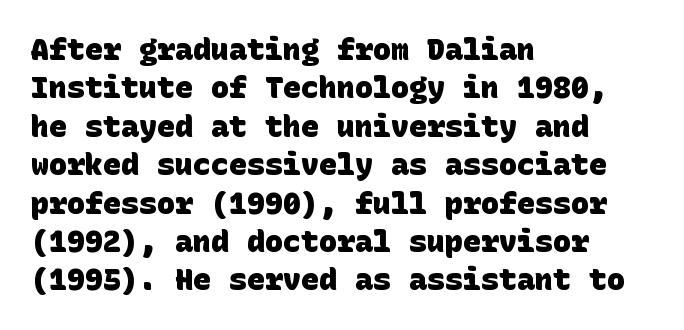
Q: Is the text bold? A: Yes.
Q: Is the typeface a serif or a sans-serif typeface? A: Sans-serif.
Q: Is the text underlined? A: No.
Q: How is the paragraph aligned? A: Left-aligned.
Q: Is the spacing between letters normal or unusually wide? A: Normal.
Q: Is the spacing between lines tight, normal or loose? A: Normal.
Q: Width (condensed, normal, or wide)? A: Normal.
Q: Stroke contrast? A: Low.
Q: x-height? A: Large.
